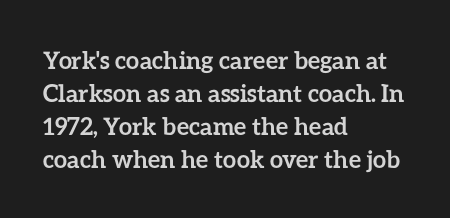
Q: Is the text bold? A: Yes.
Q: Is the text italic (slanted)? A: No, it is upright.
Q: Is the text underlined? A: No.
Q: How is the paragraph aligned? A: Left-aligned.
Q: Is the spacing between letters normal or unusually wide? A: Normal.
Q: Is the spacing between lines tight, normal or loose? A: Normal.
